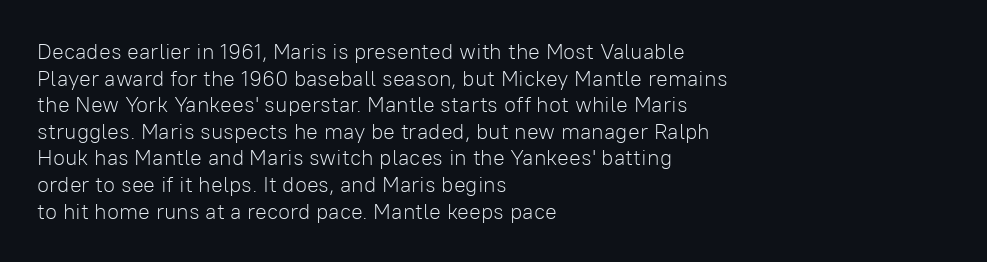
The face used here is rendered with its standard letterfit. The rag falls on the right side of this text block. The typeface has the unassuming heft of standard copy or less. Italic: no, the glyphs are upright roman.
